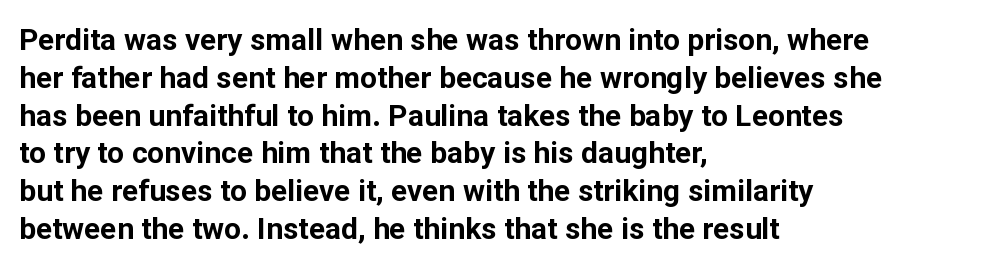
{"serif": "no", "italic": "no", "bold": "yes", "weight": "bold", "width": "normal", "stroke_contrast": "low", "x_height": "medium", "monospaced": "no", "underline": "no", "align": "left", "line_spacing": "normal", "line_spacing_ratio": 1.26, "letter_spacing": "normal", "letter_spacing_em": 0.0, "glyph_px": 30}
